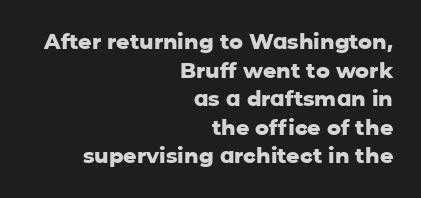
{"italic": "no", "bold": "yes", "underline": "no", "align": "right", "line_spacing": "normal", "line_spacing_ratio": 1.36, "letter_spacing": "normal", "letter_spacing_em": 0.0, "glyph_px": 21}
